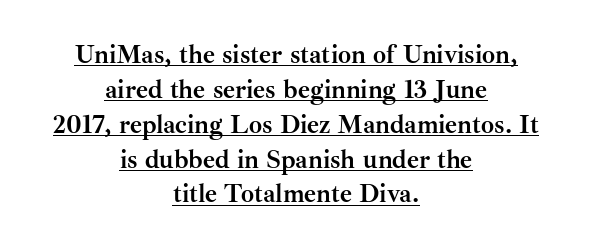
Q: Is the text bold? A: Yes.
Q: Is the text italic (slanted)? A: No, it is upright.
Q: Is the text underlined? A: Yes.
Q: How is the paragraph aligned? A: Centered.
Q: Is the spacing between letters normal or unusually wide? A: Normal.
Q: Is the spacing between lines tight, normal or loose? A: Normal.
